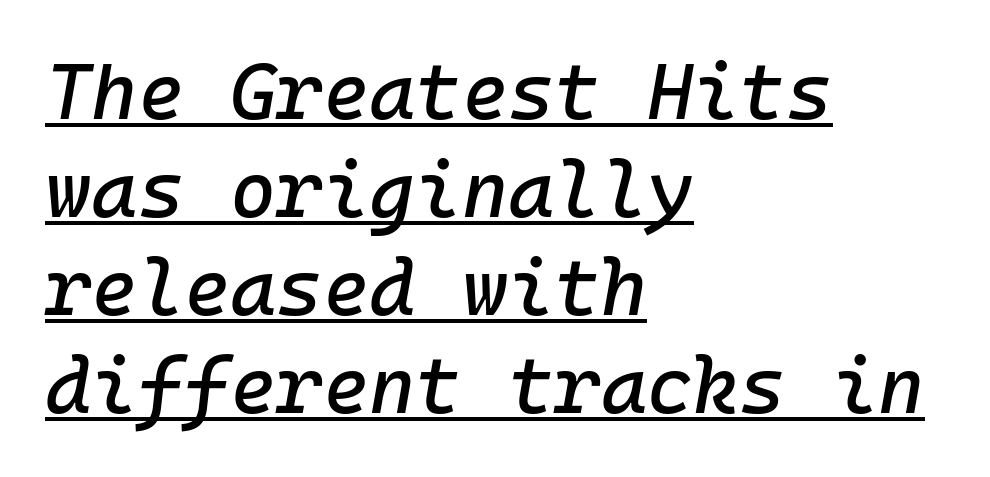
What stands out about the letter spacing? Nothing — it is the standard amount. The face used here is monospaced, like something from a code editor. These lines stack with their left ends in a neat column. The specimen includes a rule beneath the text block's lines. These lines were composed using italics.
